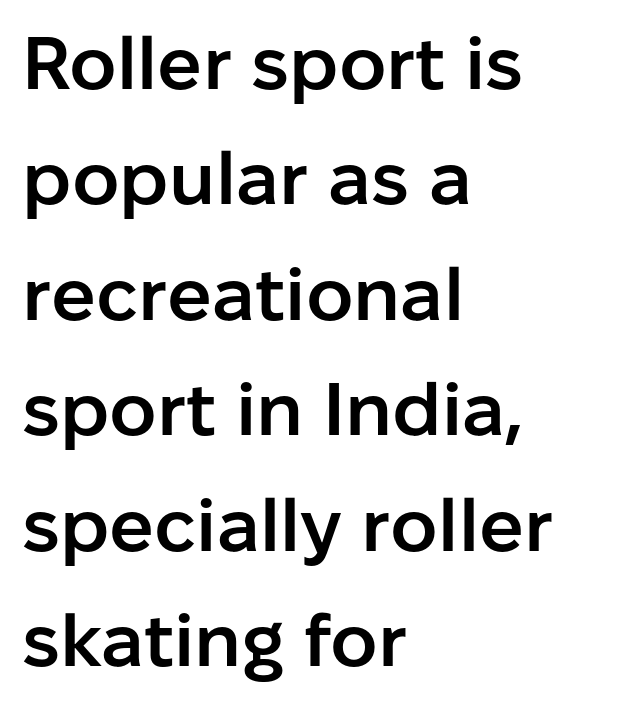
The image shows 74 px semibold sans-serif type, upright; set left-aligned, normal line spacing (1.56x), normal letter spacing, not underlined; low stroke contrast and a medium x-height.
